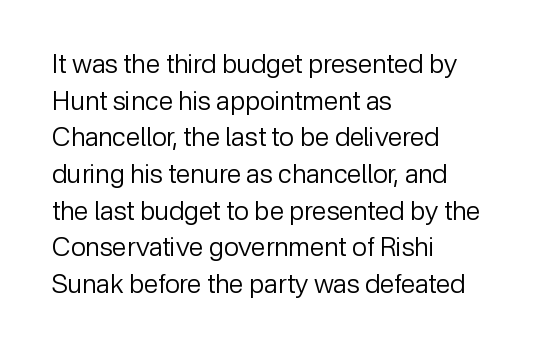
In CSS terms this would be text-align: left. The words here are not underlined. The font is comparable to plain body text, perhaps lighter. Every character sits straight up, as roman type does. The vertical gap from one line to the next is medium. Compared with typical body copy, the letter spacing here is the same.
